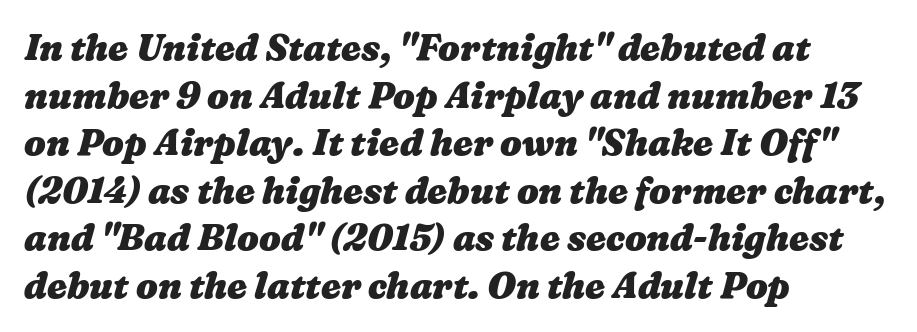
The image shows 36 px heavy, wide type; set left-aligned, normal line spacing (1.32x), normal letter spacing, not underlined; medium stroke contrast and a medium x-height.
